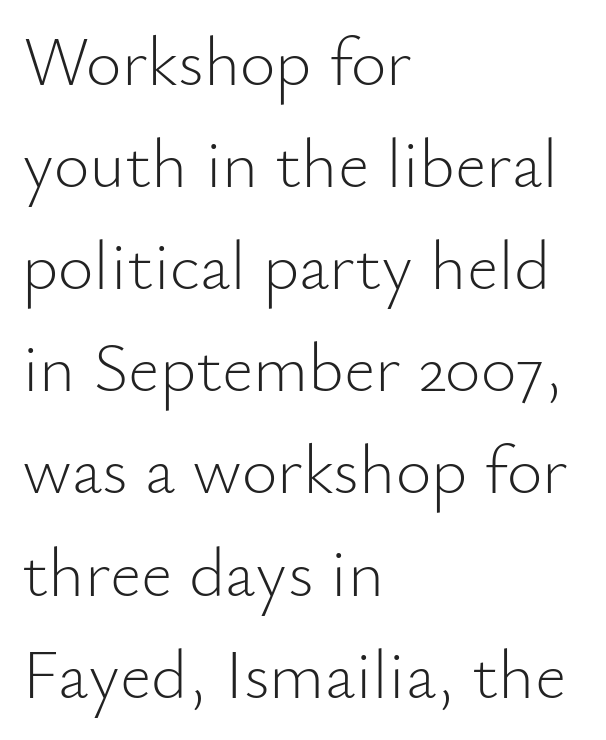
{"serif": "no", "italic": "no", "bold": "no", "weight": "light", "width": "normal", "stroke_contrast": "low", "x_height": "small", "monospaced": "no", "underline": "no", "align": "left", "line_spacing": "normal", "line_spacing_ratio": 1.48, "letter_spacing": "normal", "letter_spacing_em": 0.0, "glyph_px": 69}
